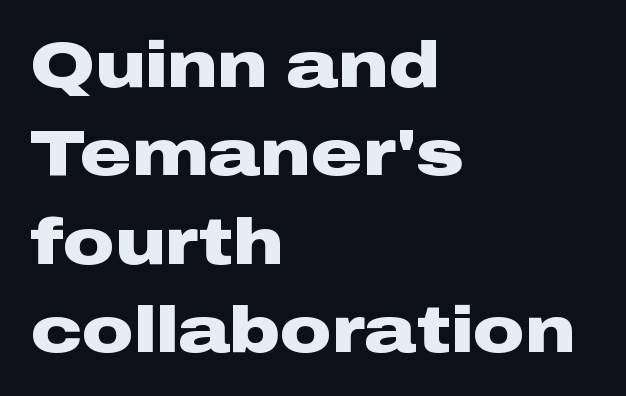
The image shows 64 px heavy, wide sans-serif type, upright; set left-aligned, normal line spacing (1.38x), normal letter spacing, not underlined; low stroke contrast and a medium x-height.
